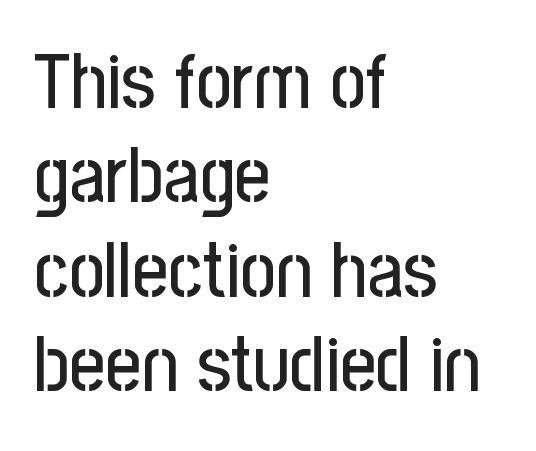
The image shows 78 px condensed sans-serif type, upright; set left-aligned, line spacing 1.21x, normal letter spacing, not underlined; low stroke contrast and a medium x-height.
